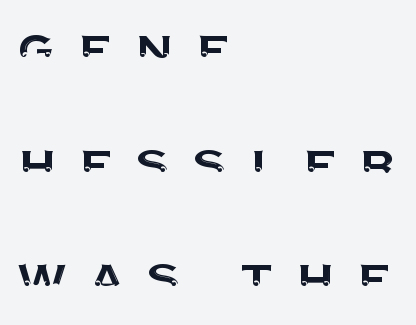
Q: Is the text italic (slanted)? A: No, it is upright.
Q: Is the typeface a serif or a sans-serif typeface? A: Sans-serif.
Q: Is the text underlined? A: No.
Q: How is the paragraph aligned? A: Left-aligned.
Q: Is the spacing between letters normal or unusually wide? A: Unusually wide.
Q: Width (condensed, normal, or wide)? A: Normal.
Q: Stroke contrast? A: Medium.
Q: x-height? A: Large.
Q: Monospaced? A: No.
